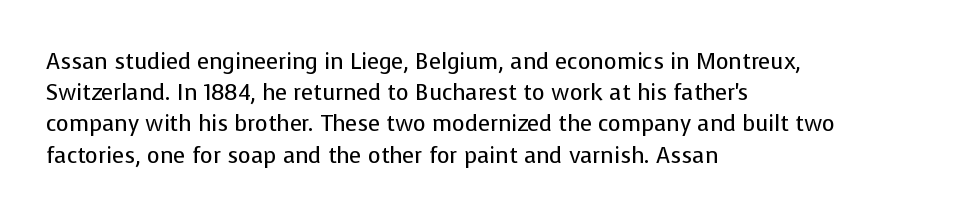
The image shows 22 px text type, upright; set left-aligned, normal line spacing (1.42x), normal letter spacing, not underlined.
